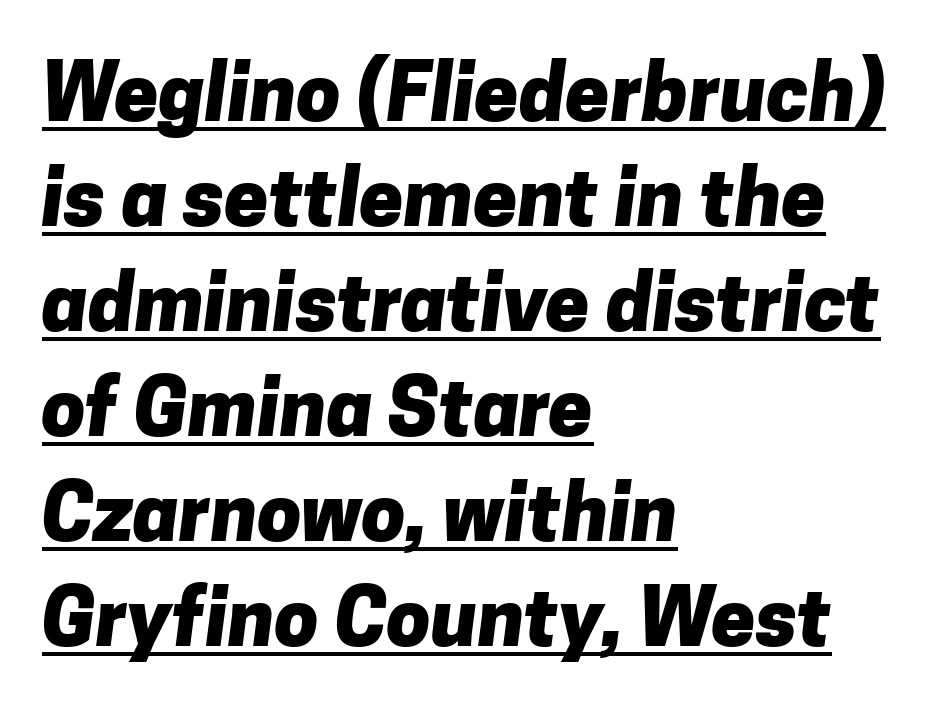
Q: Is the text bold? A: Yes.
Q: Is the typeface a serif or a sans-serif typeface? A: Sans-serif.
Q: Is the text underlined? A: Yes.
Q: How is the paragraph aligned? A: Left-aligned.
Q: Is the spacing between letters normal or unusually wide? A: Normal.
Q: Is the spacing between lines tight, normal or loose? A: Normal.
Q: Width (condensed, normal, or wide)? A: Normal.
Q: Stroke contrast? A: Low.
Q: x-height? A: Medium.
Q: Monospaced? A: No.
